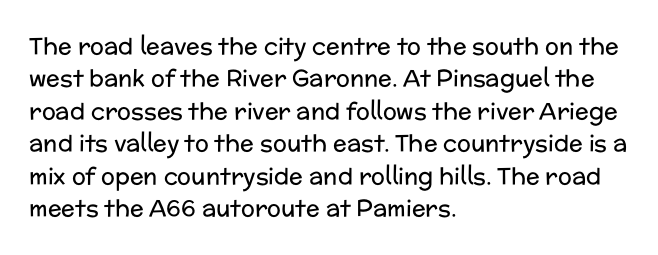
{"italic": "no", "bold": "no", "underline": "no", "align": "left", "line_spacing": "normal", "line_spacing_ratio": 1.41, "letter_spacing": "normal", "letter_spacing_em": 0.0, "glyph_px": 23}
